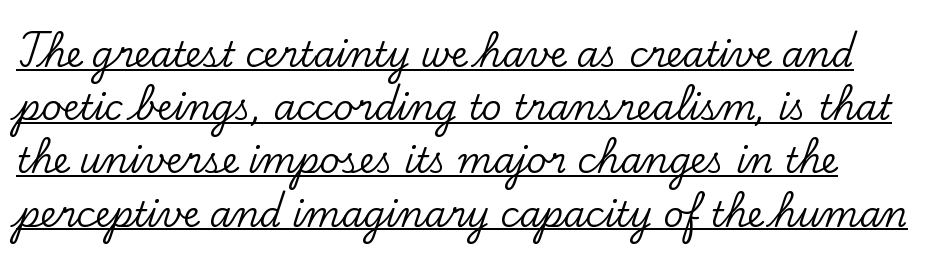
The lines are quadded left. How are the letters spaced? Ordinarily, with no added tracking. This sample has the flowing, uneven cadence of proportional lettering. Successive baselines arrive at the customary interval. The glyphs in this specimen are seriffed.
